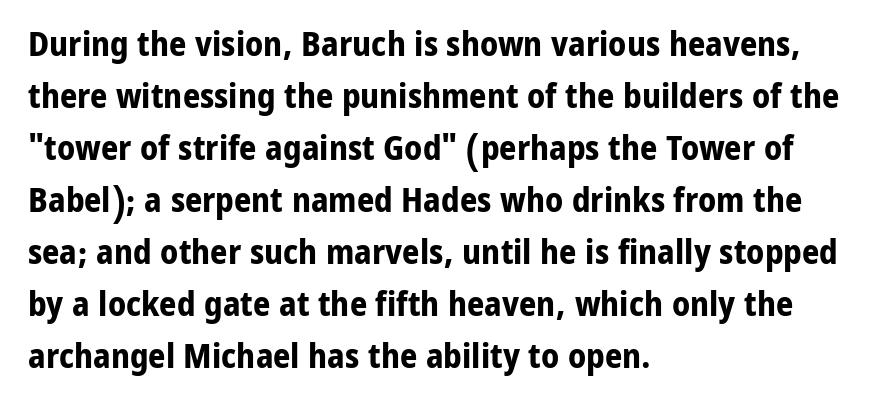
The image shows 34 px bold sans-serif type, upright; set left-aligned, normal line spacing (1.53x), normal letter spacing, not underlined; low stroke contrast and a medium x-height.
